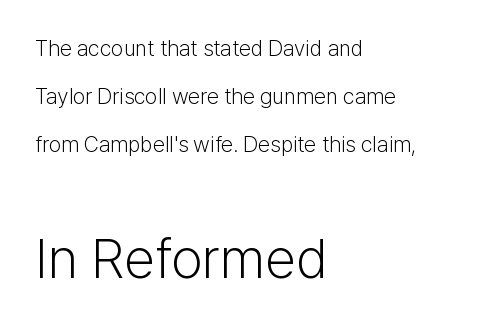
The image shows 56 px light sans-serif type, upright; set left-aligned, loose line spacing (2.18x), normal letter spacing, not underlined; the second (bottom) block is 2.55x larger; low stroke contrast and a medium x-height.
